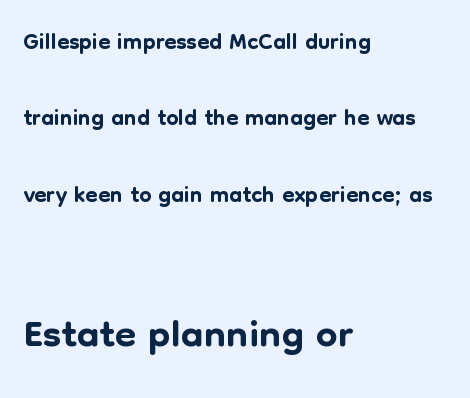
{"serif": "no", "italic": "no", "width": "normal", "stroke_contrast": "low", "x_height": "medium", "monospaced": "no", "underline": "no", "align": "left", "line_spacing": "loose", "line_spacing_ratio": 2.18, "letter_spacing": "normal", "letter_spacing_em": 0.0, "larger_block": "second", "size_ratio": 1.74, "glyph_px": 61}
